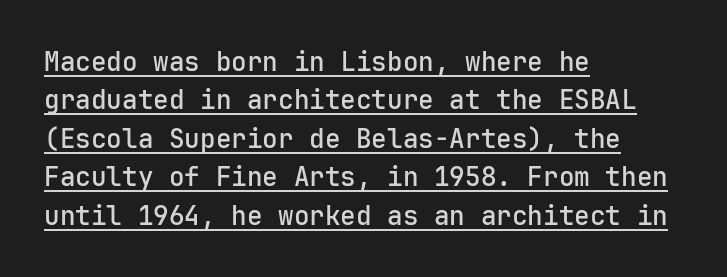
The image shows 26 px text type, upright; set left-aligned, normal line spacing (1.48x), normal letter spacing, underlined.
